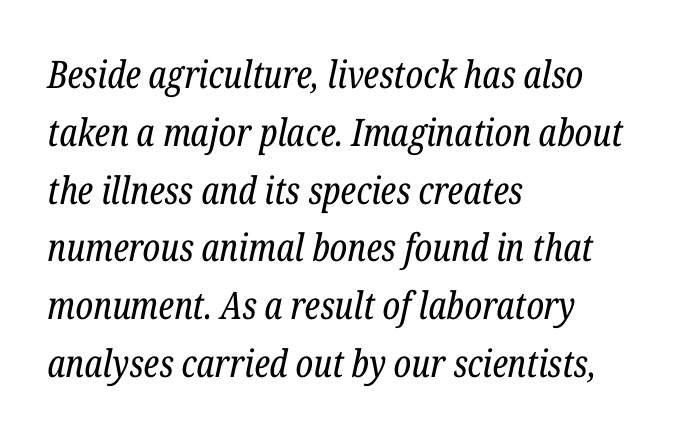
The typeface chosen for these lines features serifs. Letters rest on an invisible, unmarked baseline. This sample uses an oblique cut, with every glyph tilted off the vertical. Weight: regular or lighter. The rendering keeps characters at their native spacing. Successive baselines arrive at the customary interval.
